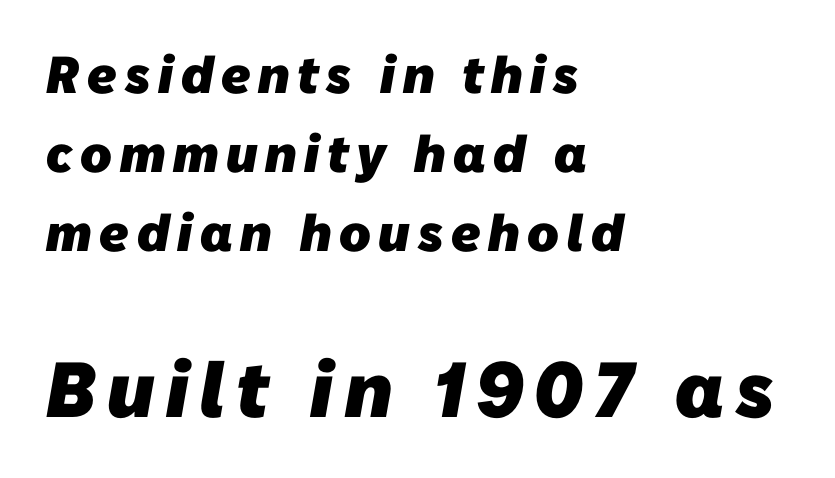
Q: Is the text bold? A: Yes.
Q: Is the typeface a serif or a sans-serif typeface? A: Sans-serif.
Q: Is the text underlined? A: No.
Q: How is the paragraph aligned? A: Left-aligned.
Q: Is the spacing between lines tight, normal or loose? A: Normal.
Q: Which block of text is set in a larger size, the first (top) or the second (bottom)? A: The second (bottom) one.
Q: Width (condensed, normal, or wide)? A: Normal.
Q: Stroke contrast? A: Low.
Q: x-height? A: Medium.
Q: Monospaced? A: No.
